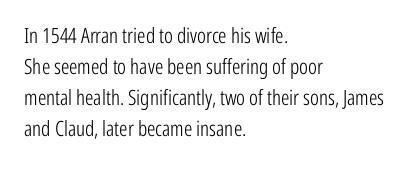
The image shows 21 px text type, upright; set left-aligned, normal line spacing (1.47x), normal letter spacing, not underlined.
